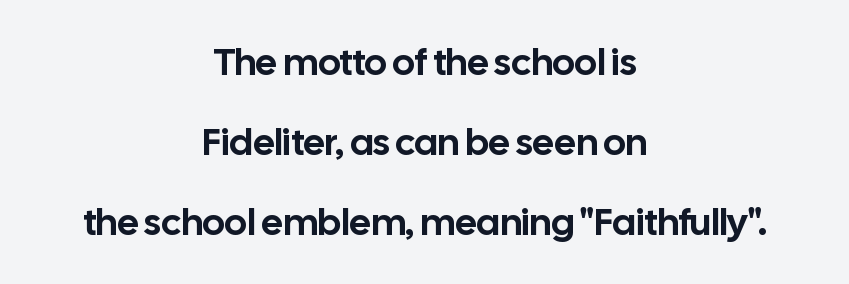
{"serif": "no", "italic": "no", "width": "normal", "stroke_contrast": "low", "x_height": "medium", "monospaced": "no", "underline": "no", "align": "center", "line_spacing": "loose", "line_spacing_ratio": 2.1, "letter_spacing": "normal", "letter_spacing_em": 0.0, "glyph_px": 38}
